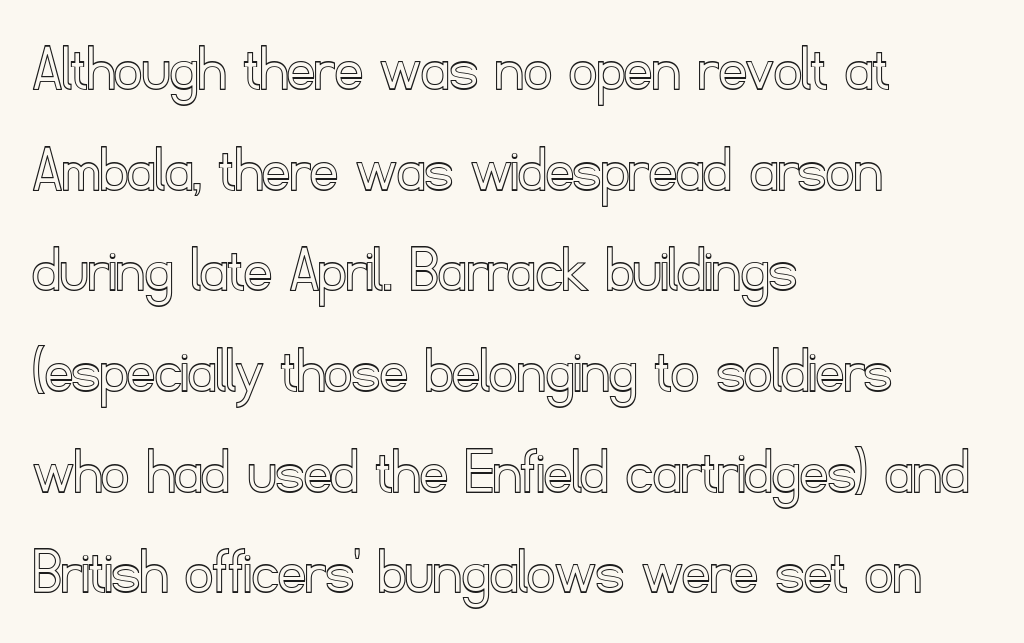
Q: Is the text italic (slanted)? A: No, it is upright.
Q: Is the text underlined? A: No.
Q: How is the paragraph aligned? A: Left-aligned.
Q: Is the spacing between letters normal or unusually wide? A: Normal.
Q: Is the spacing between lines tight, normal or loose? A: Normal.
Q: Width (condensed, normal, or wide)? A: Normal.
Q: x-height? A: Small.
Q: Monospaced? A: No.
